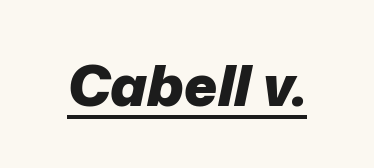
The image shows 56 px heavy type, italic (leaning right); set normal letter spacing, underlined; low stroke contrast and a medium x-height.
